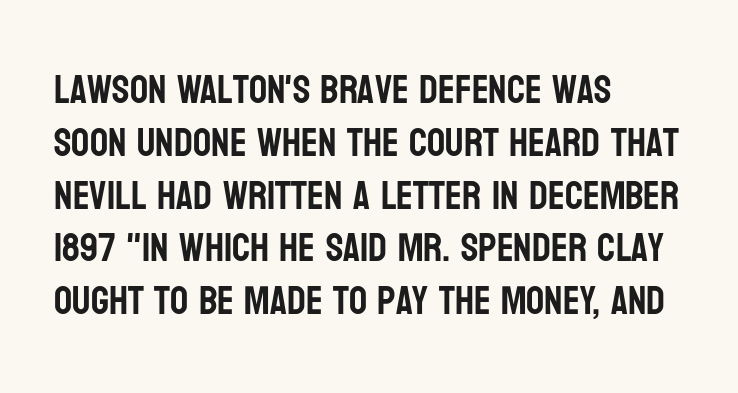
Character widths vary here, with narrow letters taking less room than wide ones. Descenders are the only things crossing below the line. The axis of the letterforms is exactly vertical. Leftover space on each line is placed entirely after the last word. Nobody touched the tracking dial on this one. Are there feet on the stems? There aren't — it's a sans.
